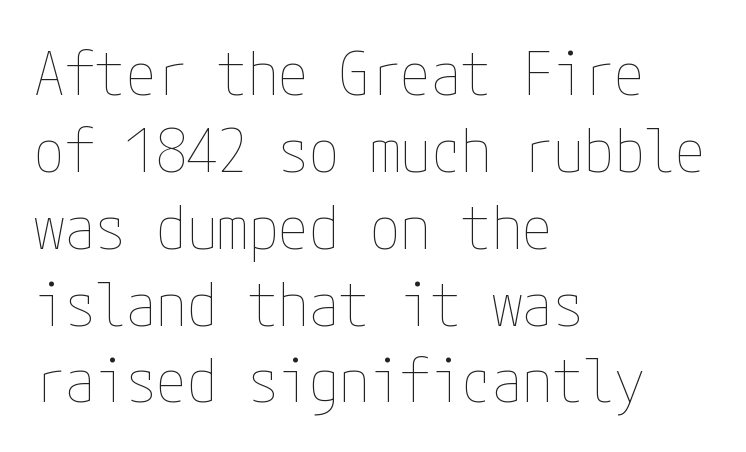
{"italic": "no", "bold": "no", "weight": "thin", "width": "condensed", "stroke_contrast": "low", "x_height": "medium", "underline": "no", "align": "left", "line_spacing": "normal", "line_spacing_ratio": 1.26, "letter_spacing": "normal", "letter_spacing_em": 0.0, "glyph_px": 61}
